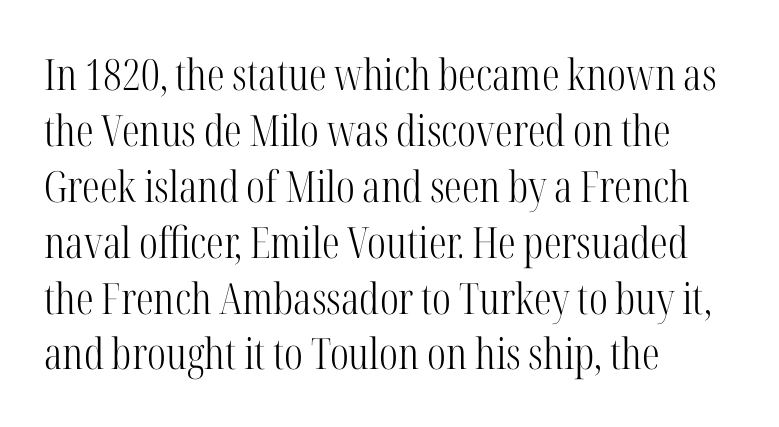
The image shows 43 px light, condensed serif type, upright; set left-aligned, normal line spacing (1.3x), normal letter spacing, not underlined; high stroke contrast and a medium x-height.
